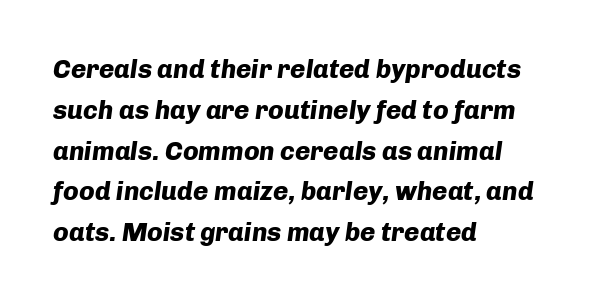
The image shows 26 px bold type, italic (leaning right); set left-aligned, normal line spacing (1.57x), normal letter spacing, not underlined.
